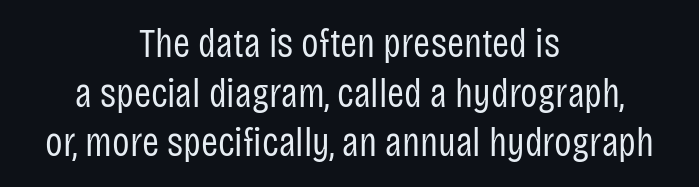
The face used here is proportionally spaced, like ordinary book or web type. One-word summary of the alignment: center. No word sits above an underline. The rendering shows plain stroke endings on the letterforms — a sans-serif design. Heft: none added — not bold. Here the glyphs are tracked normally, forming tight word shapes.
